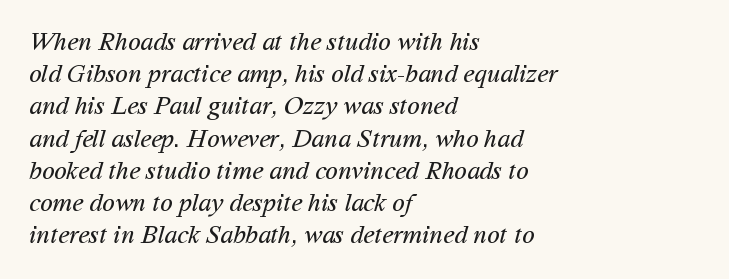
The ragged edge is on the right, which tells us the setting is flush left. Nobody touched the tracking dial on this one. The string is rendered with underlining switched off. The weight tops out at a normal text grade.
